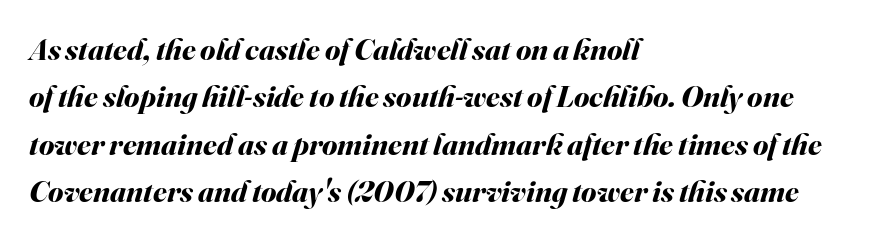
Q: Is the text bold? A: Yes.
Q: Is the text italic (slanted)? A: Yes, it leans right by about 16 degrees.
Q: Is the text underlined? A: No.
Q: How is the paragraph aligned? A: Left-aligned.
Q: Is the spacing between letters normal or unusually wide? A: Normal.
Q: Is the spacing between lines tight, normal or loose? A: Normal.
Q: Width (condensed, normal, or wide)? A: Normal.
Q: Stroke contrast? A: Medium.
Q: x-height? A: Small.
Q: Monospaced? A: No.
